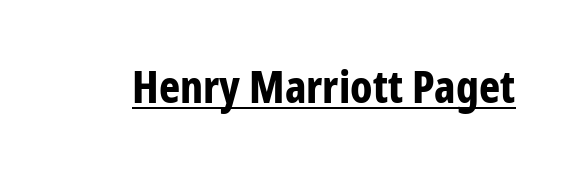
Heft: maximum for text — a bold. These lines are composed in type without serifs. This sample uses plain, unmodified letter spacing. Is there any slant? The stems are plumb. Proportional: the letters do not fall into vertical columns.
